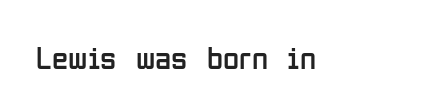
Q: Is the text bold? A: No.
Q: Is the text italic (slanted)? A: No, it is upright.
Q: Is the typeface a serif or a sans-serif typeface? A: Sans-serif.
Q: Is the text underlined? A: No.
Q: Is the spacing between letters normal or unusually wide? A: Normal.
Q: Width (condensed, normal, or wide)? A: Condensed.
Q: Stroke contrast? A: Low.
Q: x-height? A: Medium.
Q: Monospaced? A: No.
